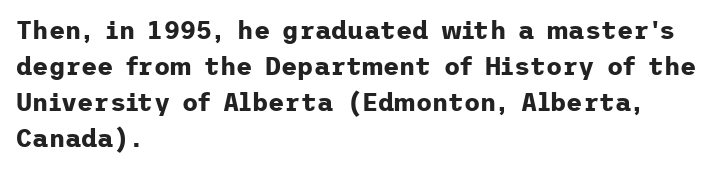
Q: Is the text bold? A: Yes.
Q: Is the text italic (slanted)? A: No, it is upright.
Q: Is the text underlined? A: No.
Q: How is the paragraph aligned? A: Left-aligned.
Q: Is the spacing between letters normal or unusually wide? A: Normal.
Q: Is the spacing between lines tight, normal or loose? A: Normal.
